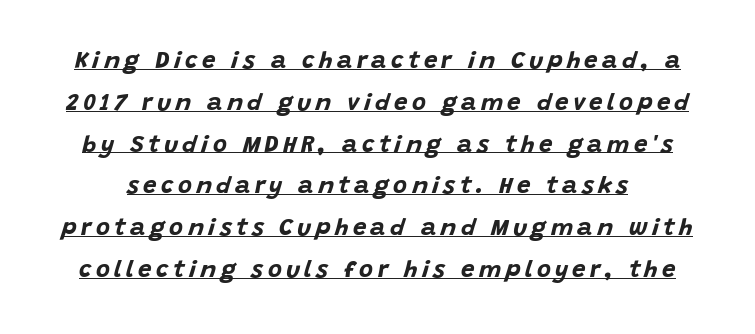
{"italic": "yes", "lean": "right", "slant_degrees": 15, "bold": "yes", "underline": "yes", "line_spacing_ratio": 1.74, "glyph_px": 24}
